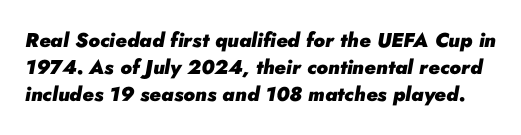
The image shows 20 px bold type, italic (leaning right); set normal line spacing (1.36x), normal letter spacing, not underlined.
